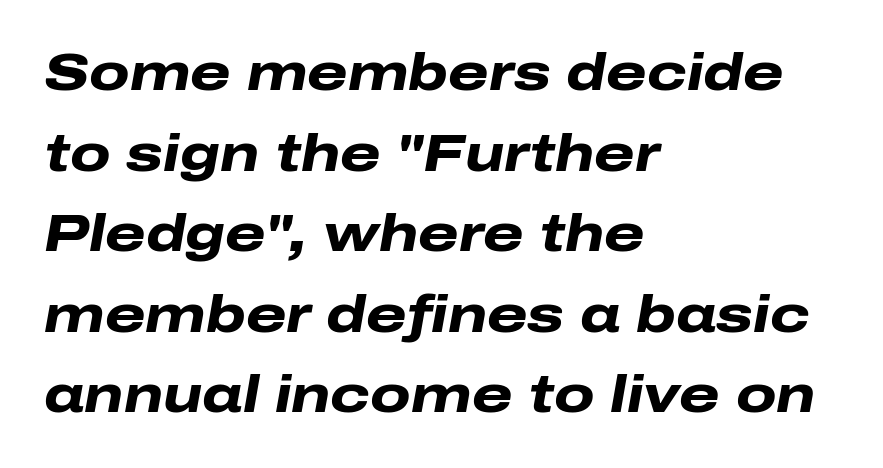
Q: Is the text bold? A: Yes.
Q: Is the text italic (slanted)? A: Yes, it leans right by about 10 degrees.
Q: Is the text underlined? A: No.
Q: How is the paragraph aligned? A: Left-aligned.
Q: Is the spacing between letters normal or unusually wide? A: Normal.
Q: Is the spacing between lines tight, normal or loose? A: Normal.
Q: Width (condensed, normal, or wide)? A: Wide.
Q: Stroke contrast? A: Low.
Q: x-height? A: Medium.
Q: Monospaced? A: No.
